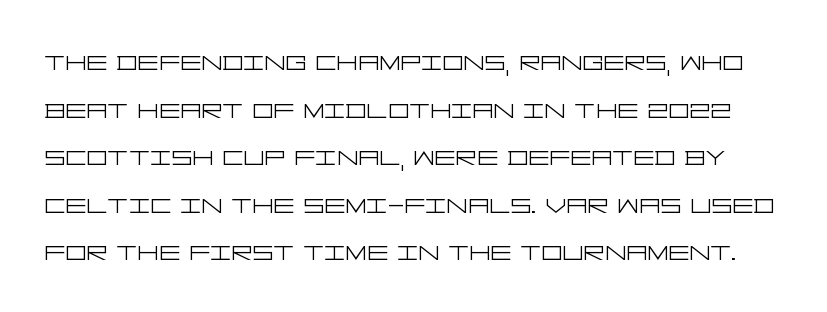
The image shows 33 px light, wide sans-serif type, upright; set normal line spacing (1.44x), normal letter spacing, not underlined; low stroke contrast and a large x-height.
